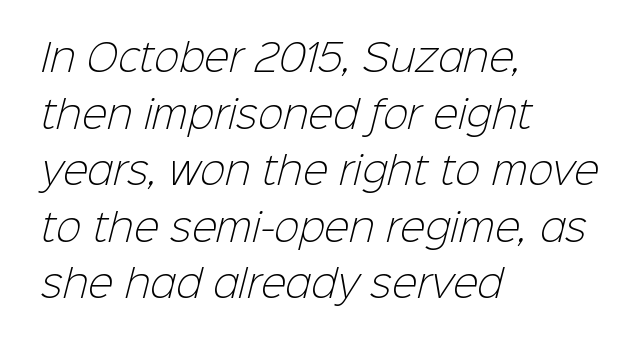
{"serif": "no", "bold": "no", "weight": "light", "width": "normal", "stroke_contrast": "low", "x_height": "medium", "monospaced": "no", "underline": "no", "align": "left", "line_spacing": "normal", "line_spacing_ratio": 1.49, "letter_spacing": "normal", "letter_spacing_em": 0.0, "glyph_px": 38}
